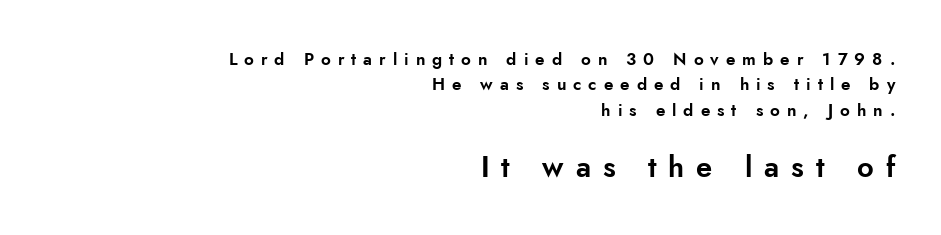
The composition opens small and finishes big. The letters stand straight up with perfectly vertical stems. This rendering widens character spacing well past its baseline value. The letters advance in unequal steps, a hallmark of proportional type.
